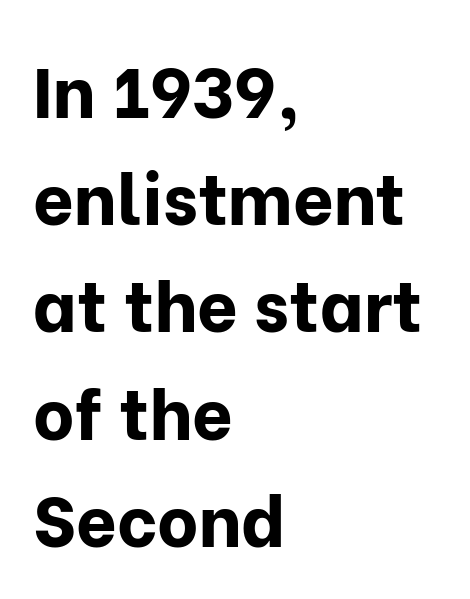
{"serif": "no", "italic": "no", "bold": "yes", "weight": "bold", "width": "normal", "stroke_contrast": "low", "x_height": "medium", "monospaced": "no", "underline": "no", "align": "left", "line_spacing": "normal", "line_spacing_ratio": 1.51, "letter_spacing": "normal", "letter_spacing_em": 0.0, "glyph_px": 71}
